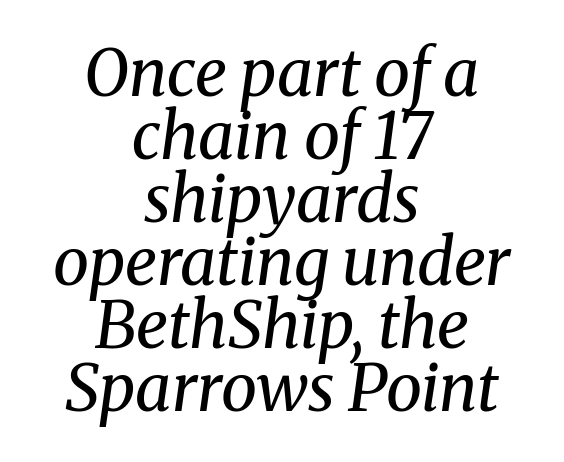
Q: Is the text bold? A: No.
Q: Is the text italic (slanted)? A: Yes, it leans right by about 8 degrees.
Q: Is the typeface a serif or a sans-serif typeface? A: Serif.
Q: Is the text underlined? A: No.
Q: How is the paragraph aligned? A: Centered.
Q: Is the spacing between letters normal or unusually wide? A: Normal.
Q: Is the spacing between lines tight, normal or loose? A: Tight.
Q: Width (condensed, normal, or wide)? A: Normal.
Q: Stroke contrast? A: Medium.
Q: x-height? A: Medium.
Q: Monospaced? A: No.
